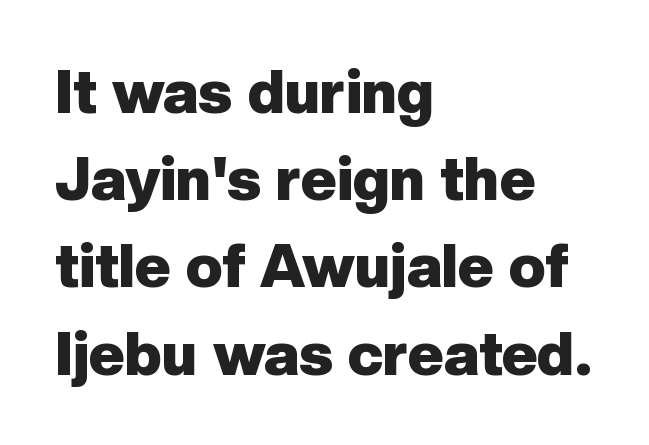
The image shows 61 px heavy sans-serif type, upright; set left-aligned, normal line spacing (1.43x), normal letter spacing, not underlined; low stroke contrast and a medium x-height.
